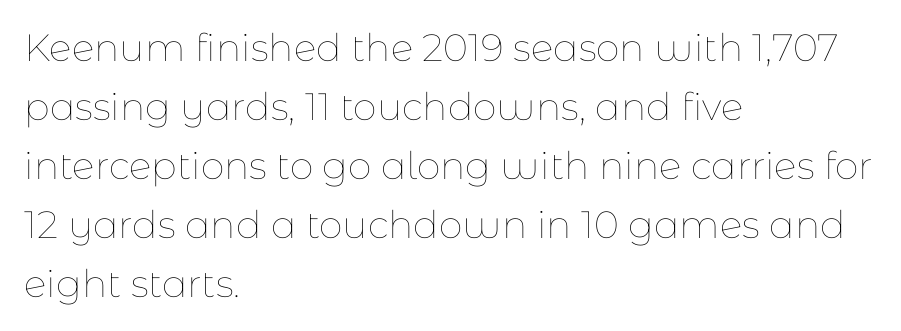
This sample has the flowing, uneven cadence of proportional lettering. Students, note that the glyphs here touch the page at normal intervals. Short and long lines alike share a common starting point at left. The words here are not underlined. Designer's note — italics off, roman on. Weight: in the light-to-regular range.
